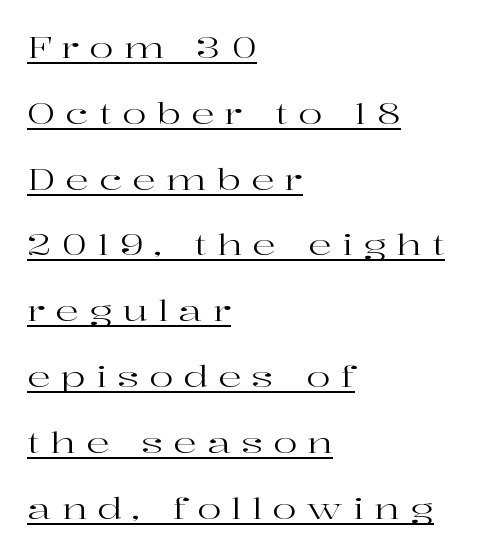
{"serif": "yes", "italic": "no", "bold": "no", "weight": "regular", "width": "wide", "stroke_contrast": "high", "x_height": "medium", "monospaced": "no", "underline": "yes", "align": "left", "line_spacing": "loose", "line_spacing_ratio": 2.27, "letter_spacing": "wide", "letter_spacing_em": 0.35, "glyph_px": 29}
